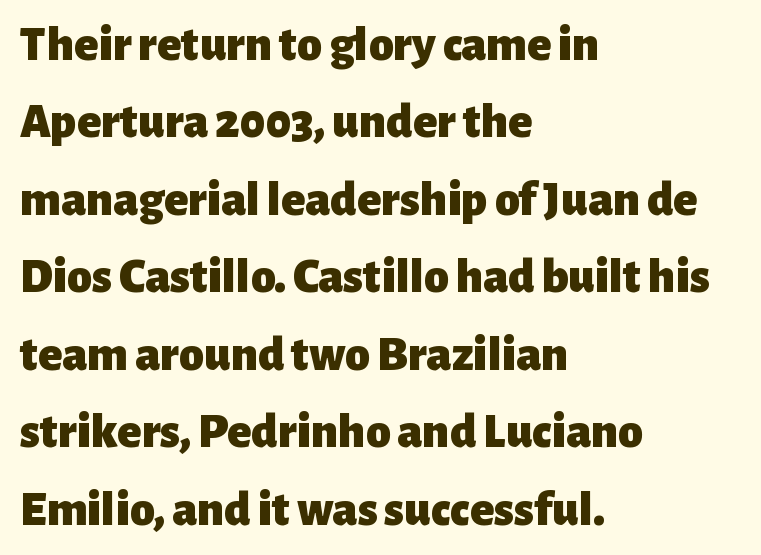
{"serif": "no", "italic": "no", "bold": "yes", "weight": "heavy", "width": "normal", "stroke_contrast": "low", "x_height": "medium", "monospaced": "no", "underline": "no", "align": "left", "line_spacing": "normal", "line_spacing_ratio": 1.55, "letter_spacing": "normal", "letter_spacing_em": 0.0, "glyph_px": 50}
